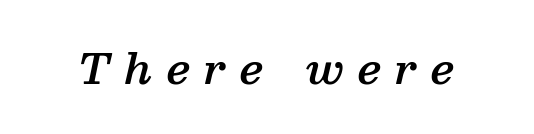
Q: Is the text bold? A: Semi-bold.
Q: Is the text italic (slanted)? A: Yes, it leans right by about 13 degrees.
Q: Is the typeface a serif or a sans-serif typeface? A: Serif.
Q: Is the text underlined? A: No.
Q: Is the spacing between letters normal or unusually wide? A: Unusually wide.
Q: Width (condensed, normal, or wide)? A: Normal.
Q: Stroke contrast? A: Medium.
Q: x-height? A: Medium.
Q: Monospaced? A: No.
